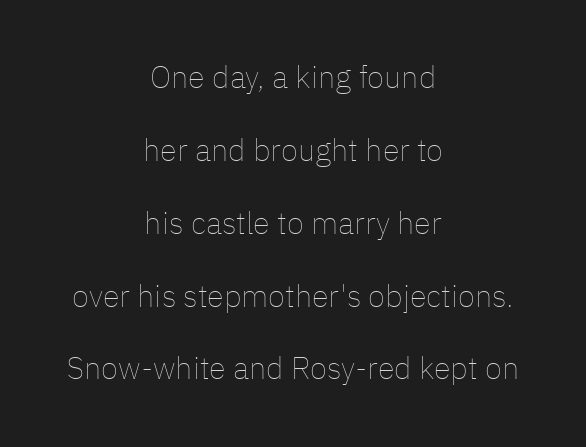
How are the letters spaced? Ordinarily, with no added tracking. The typesetter chose a symmetrical, centered arrangement here. Each letter keeps its own natural width here, so spacing adapts to shape. These lines were composed using upright roman letters. The passage shown stacks its lines with a broad gap.
